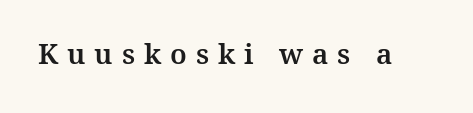
Q: Is the text italic (slanted)? A: No, it is upright.
Q: Is the typeface a serif or a sans-serif typeface? A: Serif.
Q: Is the text underlined? A: No.
Q: Is the spacing between letters normal or unusually wide? A: Unusually wide.
Q: Width (condensed, normal, or wide)? A: Normal.
Q: Stroke contrast? A: Medium.
Q: x-height? A: Medium.
Q: Monospaced? A: No.
